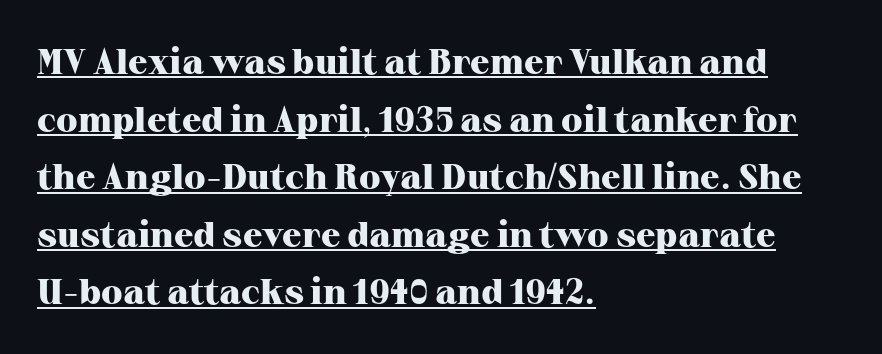
{"serif": "yes", "italic": "no", "bold": "yes", "weight": "heavy", "width": "normal", "stroke_contrast": "high", "x_height": "medium", "monospaced": "no", "underline": "yes", "align": "left", "line_spacing": "normal", "line_spacing_ratio": 1.6, "letter_spacing": "normal", "letter_spacing_em": 0.0, "glyph_px": 36}
